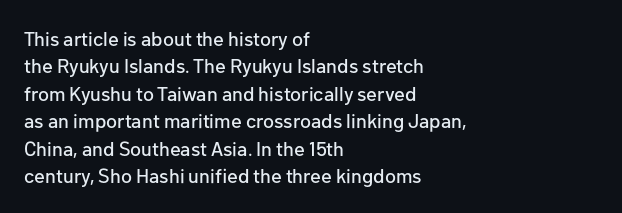
{"italic": "no", "underline": "no", "align": "left", "line_spacing": "normal", "line_spacing_ratio": 1.37, "letter_spacing": "normal", "letter_spacing_em": 0.0, "glyph_px": 20}
